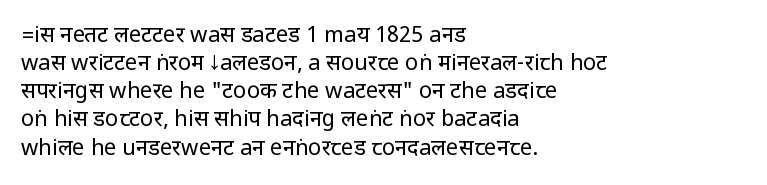
Normally led — the rows are evenly, conventionally spaced. Underlining? Definitely not there. The axis of the letterforms is exactly vertical. The passage is arranged the way most books set body copy — flush left. Default kerning and tracking; the words read as compact shapes.
